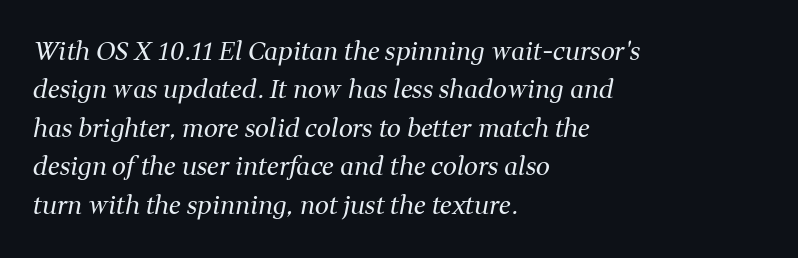
The rows are spaced the way most documents space them. Visually the block forms a straight wall on the left and a jagged coastline on the right. A quiet, ordinary-to-light weight characterises the typeface. Words float on clear page, feet unadorned. Between one letter and the next there's only the usual sliver of space.
